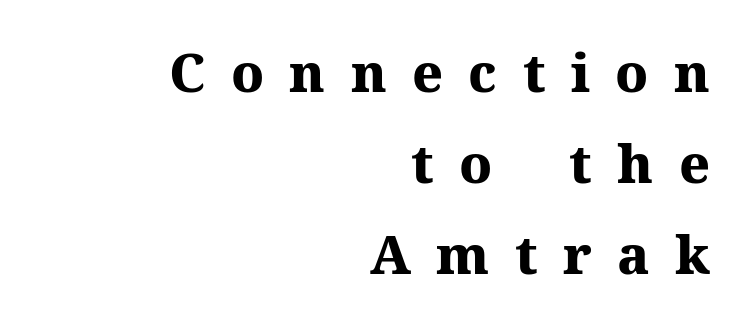
Q: Is the text bold? A: Yes.
Q: Is the text italic (slanted)? A: No, it is upright.
Q: Is the typeface a serif or a sans-serif typeface? A: Serif.
Q: Is the text underlined? A: No.
Q: How is the paragraph aligned? A: Right-aligned.
Q: Is the spacing between letters normal or unusually wide? A: Unusually wide.
Q: Width (condensed, normal, or wide)? A: Normal.
Q: Stroke contrast? A: Medium.
Q: x-height? A: Medium.
Q: Monospaced? A: No.
